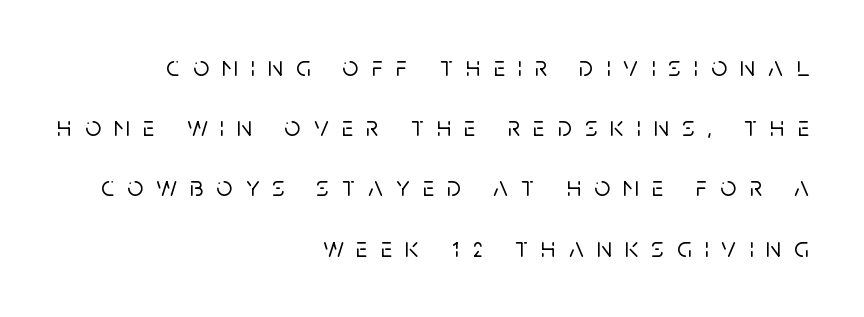
{"serif": "no", "italic": "no", "width": "normal", "stroke_contrast": "low", "x_height": "large", "monospaced": "no", "underline": "no", "align": "right", "line_spacing": "loose", "line_spacing_ratio": 2.15, "letter_spacing": "wide", "letter_spacing_em": 0.47, "glyph_px": 28}
